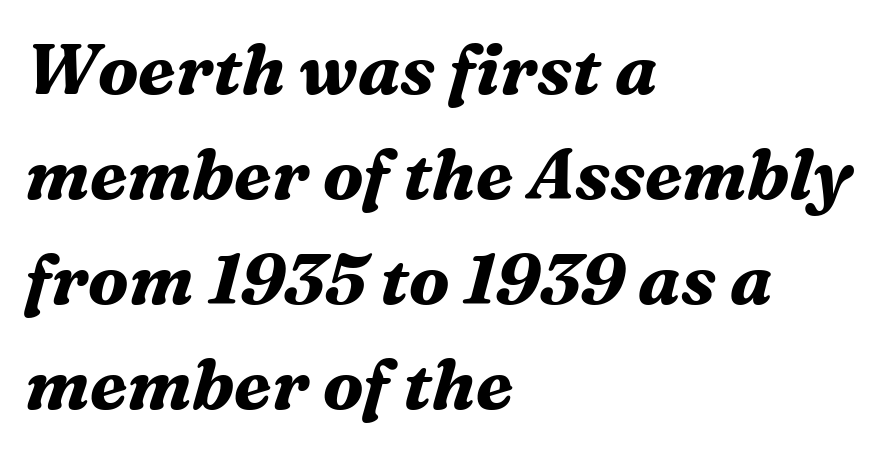
The typography opts for an oblique posture over an upright one. Default kerning and tracking; the words read as compact shapes. Little horizontal feet cap the strokes, marking this as serif type. Check the space under the baseline: it is left empty. The compositor pushed each line to the left boundary.
